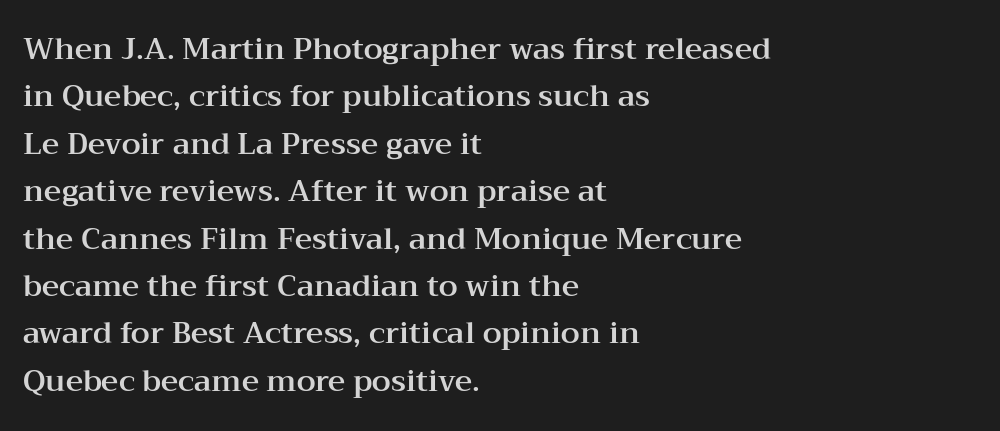
The image shows 30 px wide serif type, upright; set left-aligned, normal line spacing (1.58x), normal letter spacing, not underlined; medium stroke contrast and a medium x-height.
